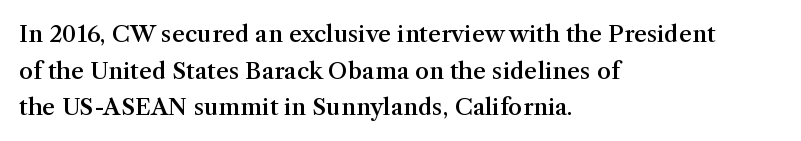
{"italic": "no", "bold": "semi", "underline": "no", "align": "left", "line_spacing": "normal", "line_spacing_ratio": 1.59, "letter_spacing": "normal", "letter_spacing_em": 0.0, "glyph_px": 23}
